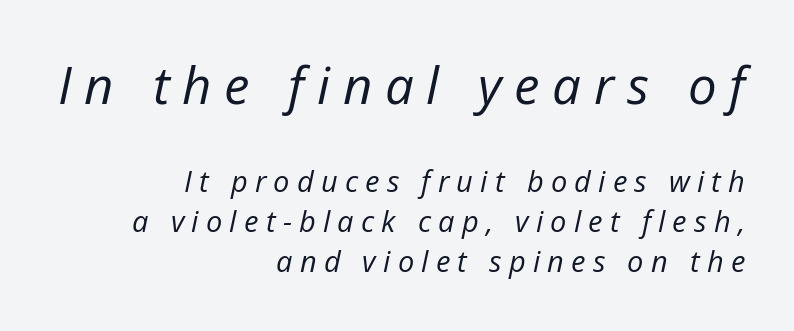
{"italic": "yes", "lean": "right", "slant_degrees": 12, "bold": "no", "weight": "regular", "width": "normal", "stroke_contrast": "low", "x_height": "medium", "monospaced": "no", "underline": "no", "align": "right", "line_spacing": "normal", "line_spacing_ratio": 1.39, "letter_spacing": "wide", "letter_spacing_em": 0.25, "larger_block": "first", "size_ratio": 1.76, "glyph_px": 51}
